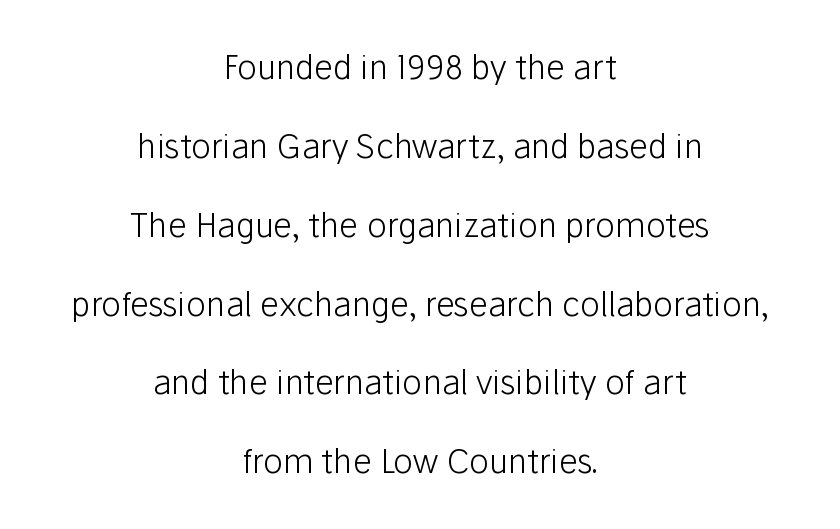
Q: Is the text bold? A: No.
Q: Is the text italic (slanted)? A: No, it is upright.
Q: Is the typeface a serif or a sans-serif typeface? A: Sans-serif.
Q: Is the text underlined? A: No.
Q: How is the paragraph aligned? A: Centered.
Q: Is the spacing between letters normal or unusually wide? A: Normal.
Q: Is the spacing between lines tight, normal or loose? A: Loose.
Q: Width (condensed, normal, or wide)? A: Normal.
Q: Stroke contrast? A: Low.
Q: x-height? A: Medium.
Q: Monospaced? A: No.
